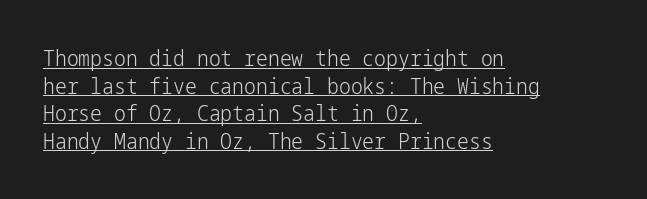
Q: Is the text bold? A: No.
Q: Is the text italic (slanted)? A: No, it is upright.
Q: Is the text underlined? A: Yes.
Q: How is the paragraph aligned? A: Left-aligned.
Q: Is the spacing between letters normal or unusually wide? A: Normal.
Q: Is the spacing between lines tight, normal or loose? A: Normal.
